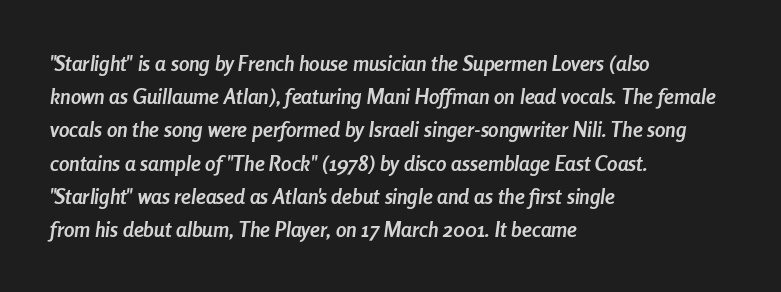
The image shows 21 px bold type, italic (leaning right); set left-aligned, normal line spacing (1.58x), normal letter spacing, not underlined.
